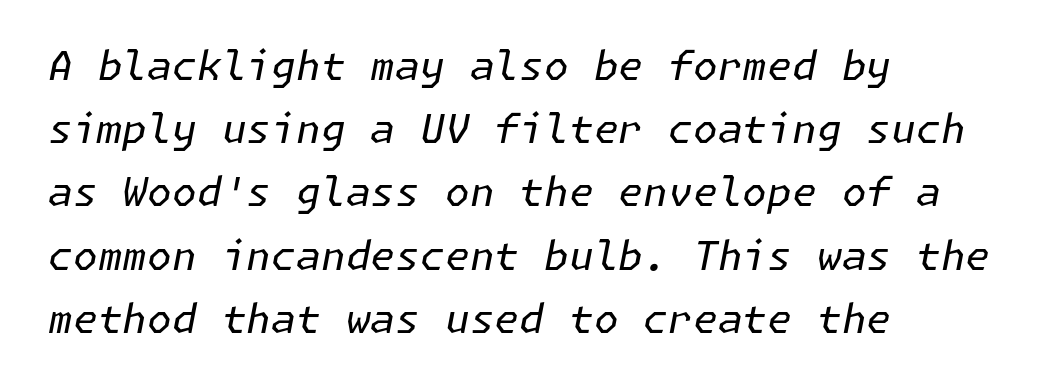
{"italic": "yes", "lean": "right", "slant_degrees": 11, "bold": "no", "weight": "regular", "width": "normal", "stroke_contrast": "low", "x_height": "medium", "underline": "no", "align": "left", "line_spacing": "normal", "line_spacing_ratio": 1.58, "letter_spacing": "normal", "letter_spacing_em": 0.0, "glyph_px": 40}
